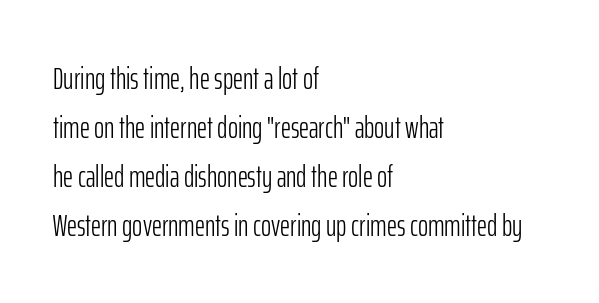
Q: Is the text bold? A: No.
Q: Is the text italic (slanted)? A: No, it is upright.
Q: Is the typeface a serif or a sans-serif typeface? A: Sans-serif.
Q: Is the text underlined? A: No.
Q: How is the paragraph aligned? A: Left-aligned.
Q: Is the spacing between letters normal or unusually wide? A: Normal.
Q: Is the spacing between lines tight, normal or loose? A: Normal.
Q: Width (condensed, normal, or wide)? A: Condensed.
Q: Stroke contrast? A: Low.
Q: x-height? A: Medium.
Q: Monospaced? A: No.
